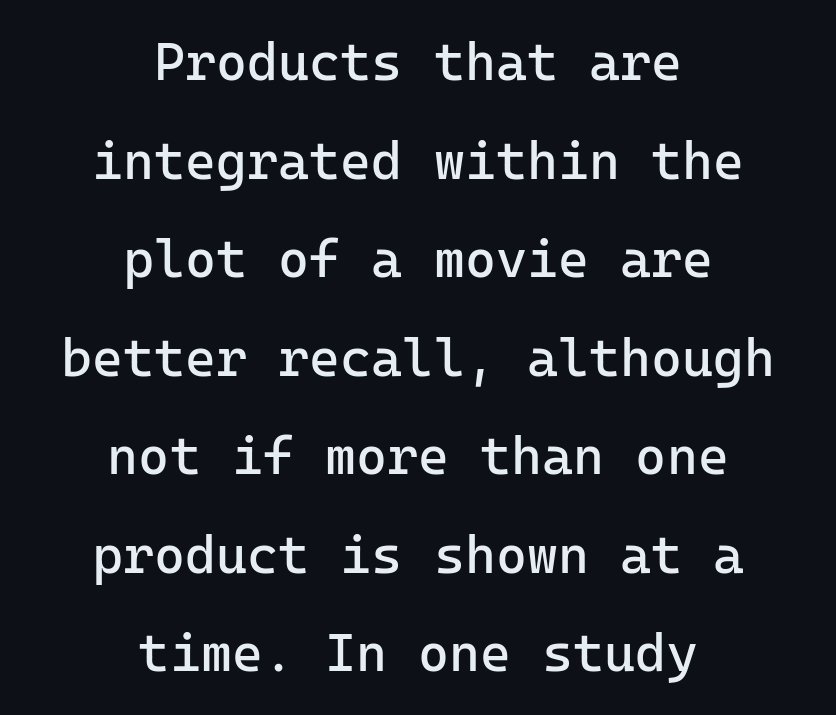
Classification — sans serif. A light-to-regular cut is what we see here. Just letters on the line, the space beneath them empty. Is there any slant? The stems are plumb. The rag falls on both sides of this text block equally.
